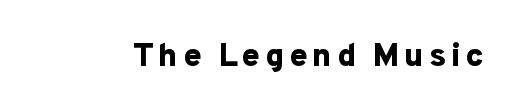
No word sits above an underline. What kind of face is this? One without serifs — a sans. Proportional: the letters do not fall into vertical columns. Tall strokes in this sample are plumb rather than angled. The characters look thick and weighty, a clear bold.
